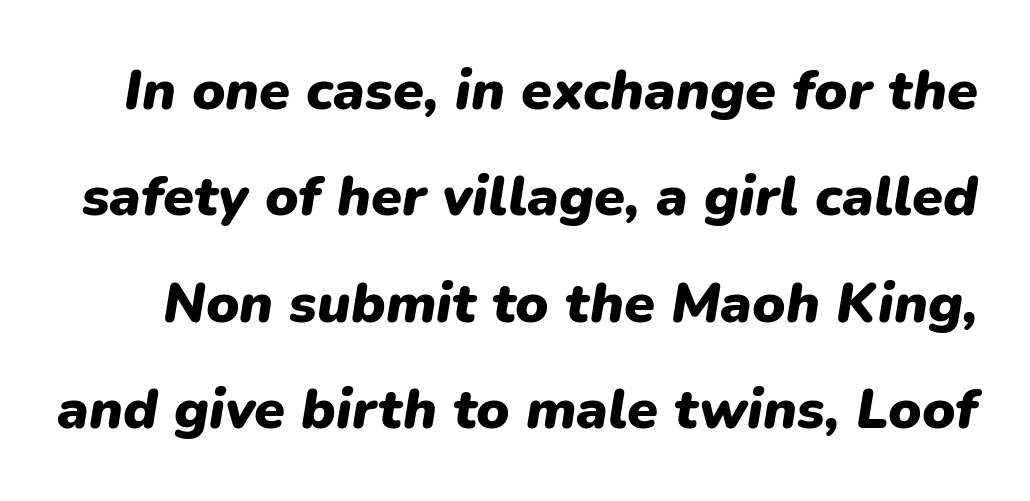
You can tell it's italic because the verticals aren't actually vertical. Underlining? Definitely not there. You could not count columns in this text — the font is proportionally spaced. I'd describe the lettering as bold — thick and assertive.
